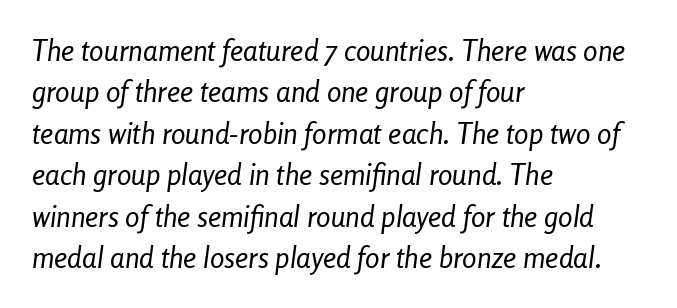
Q: Is the text bold? A: No.
Q: Is the text italic (slanted)? A: Yes, it leans right by about 8 degrees.
Q: Is the text underlined? A: No.
Q: How is the paragraph aligned? A: Left-aligned.
Q: Is the spacing between letters normal or unusually wide? A: Normal.
Q: Is the spacing between lines tight, normal or loose? A: Normal.
Q: Width (condensed, normal, or wide)? A: Condensed.
Q: Stroke contrast? A: Low.
Q: x-height? A: Medium.
Q: Monospaced? A: No.
